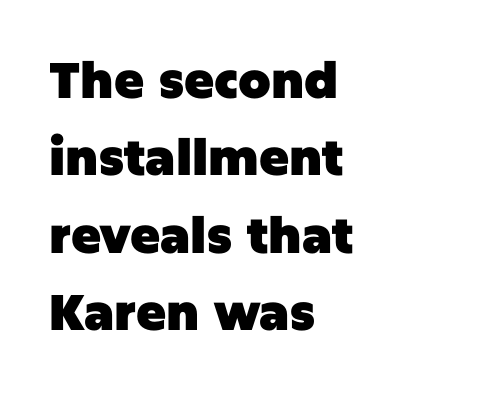
{"serif": "no", "italic": "no", "bold": "yes", "weight": "heavy", "width": "normal", "stroke_contrast": "low", "x_height": "large", "monospaced": "no", "underline": "no", "align": "left", "line_spacing": "normal", "line_spacing_ratio": 1.55, "letter_spacing": "normal", "letter_spacing_em": 0.0, "glyph_px": 50}
